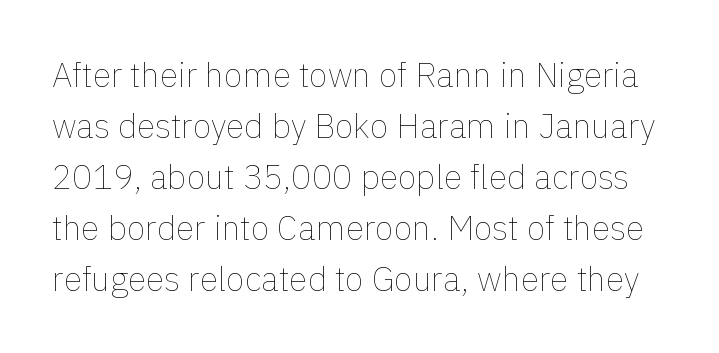
The image shows 34 px thin type, upright; set normal line spacing (1.5x), normal letter spacing, not underlined; a medium x-height.
